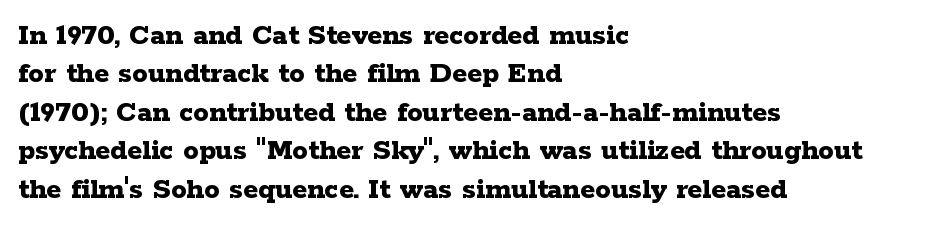
The passage shown is not underscored anywhere. Is the type bold? Yes — the strokes are clearly thick and heavy. Do the characters align in a grid? No, the font is proportional. The rag falls on the right side of this text block.
